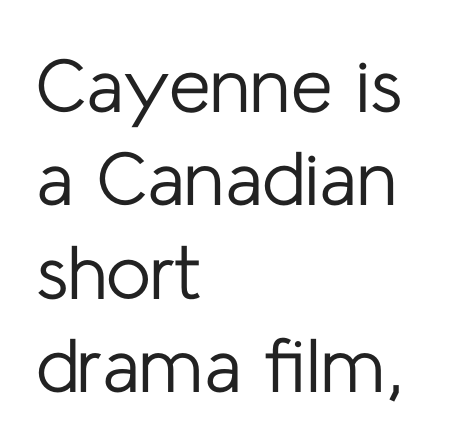
Which margin do the lines hug? The left one — the right edge is uneven. Do the characters align in a grid? No, the font is proportional. What kind of face is this? One without serifs — a sans. Unmarked baselines from the first word to the last. Italic? Not at all — the glyphs are vertical. Weight: in the light-to-regular range.
